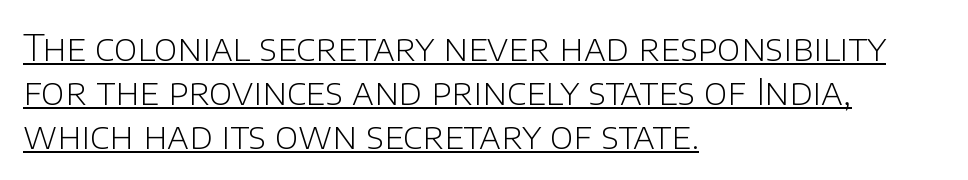
In terms of letterform style, serifs are entirely absent. Here the glyphs are tracked normally, forming tight word shapes. The face used here is proportionally spaced, like ordinary book or web type. The rendering uses the underline text-decoration. This reads as an unemphasized weight, regular at the heaviest. You can tell it's not italic because the verticals are truly vertical.
